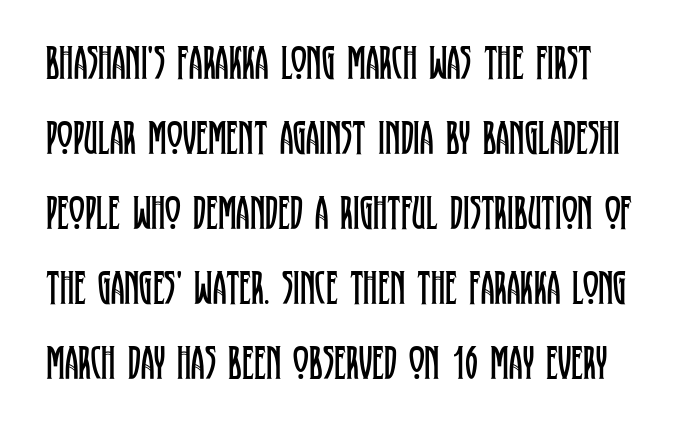
Q: Is the text bold? A: No.
Q: Is the text italic (slanted)? A: No, it is upright.
Q: Is the typeface a serif or a sans-serif typeface? A: Serif.
Q: Is the text underlined? A: No.
Q: Is the spacing between letters normal or unusually wide? A: Normal.
Q: Is the spacing between lines tight, normal or loose? A: Normal.
Q: Width (condensed, normal, or wide)? A: Condensed.
Q: Stroke contrast? A: Low.
Q: x-height? A: Large.
Q: Monospaced? A: No.
